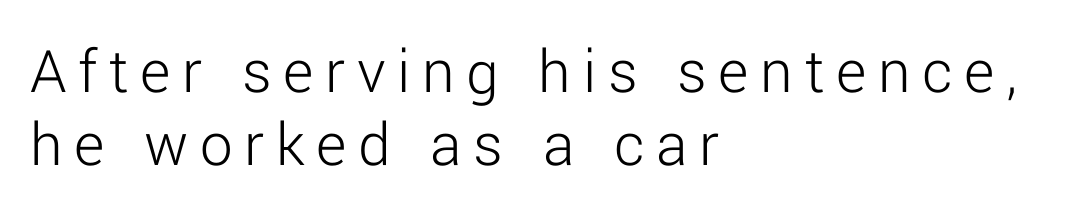
Q: Is the text bold? A: No.
Q: Is the text italic (slanted)? A: No, it is upright.
Q: Is the typeface a serif or a sans-serif typeface? A: Sans-serif.
Q: Is the text underlined? A: No.
Q: How is the paragraph aligned? A: Left-aligned.
Q: Is the spacing between lines tight, normal or loose? A: Tight.
Q: Width (condensed, normal, or wide)? A: Normal.
Q: Stroke contrast? A: Low.
Q: x-height? A: Medium.
Q: Monospaced? A: No.
